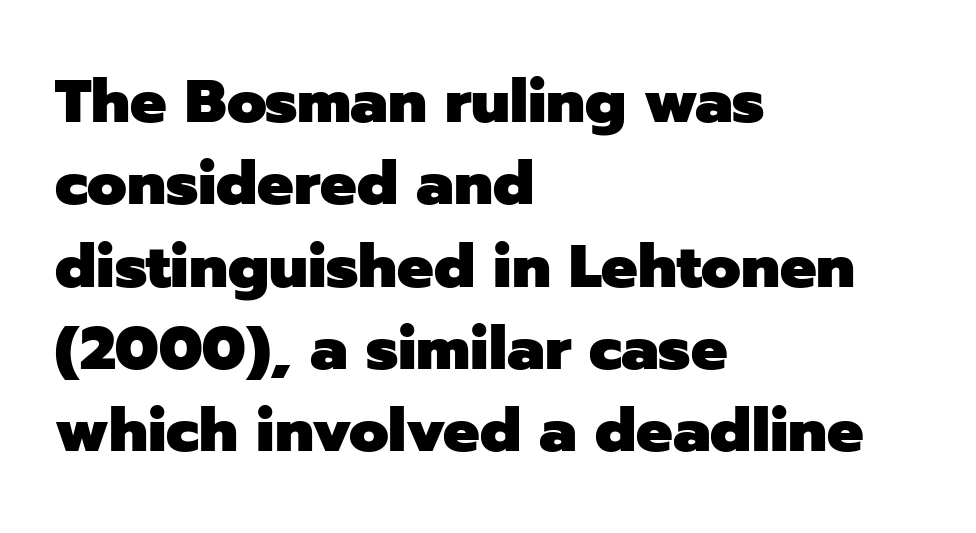
Q: Is the text bold? A: Yes.
Q: Is the text italic (slanted)? A: No, it is upright.
Q: Is the typeface a serif or a sans-serif typeface? A: Sans-serif.
Q: Is the text underlined? A: No.
Q: How is the paragraph aligned? A: Left-aligned.
Q: Is the spacing between letters normal or unusually wide? A: Normal.
Q: Is the spacing between lines tight, normal or loose? A: Normal.
Q: Width (condensed, normal, or wide)? A: Normal.
Q: Stroke contrast? A: Low.
Q: x-height? A: Medium.
Q: Monospaced? A: No.
